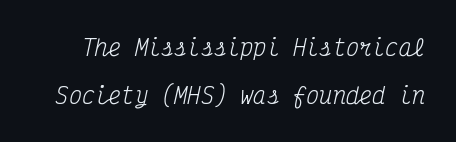
The image shows 22 px text type, italic (leaning right); set loose line spacing (2.2x), normal letter spacing, not underlined.
